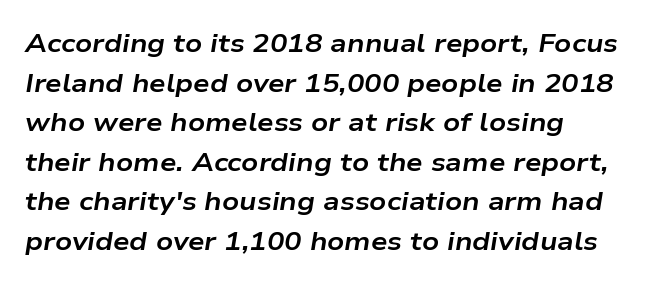
A bare baseline throughout the passage. Caption: multi-line text, flush left, ragged right. Rows of type keep a routine distance in the vertical direction. The font's italic variant was chosen for this text. Stroke thickness is high; the sample reads as a true bold.
